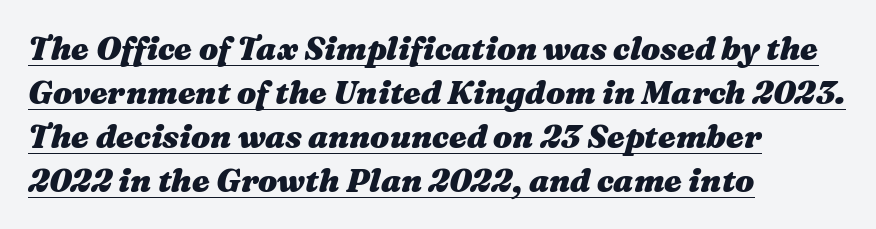
Q: Is the text bold? A: Yes.
Q: Is the text italic (slanted)? A: Yes, it leans right by about 16 degrees.
Q: Is the text underlined? A: Yes.
Q: How is the paragraph aligned? A: Left-aligned.
Q: Is the spacing between letters normal or unusually wide? A: Normal.
Q: Is the spacing between lines tight, normal or loose? A: Normal.
Q: Width (condensed, normal, or wide)? A: Wide.
Q: Stroke contrast? A: Medium.
Q: x-height? A: Medium.
Q: Monospaced? A: No.
